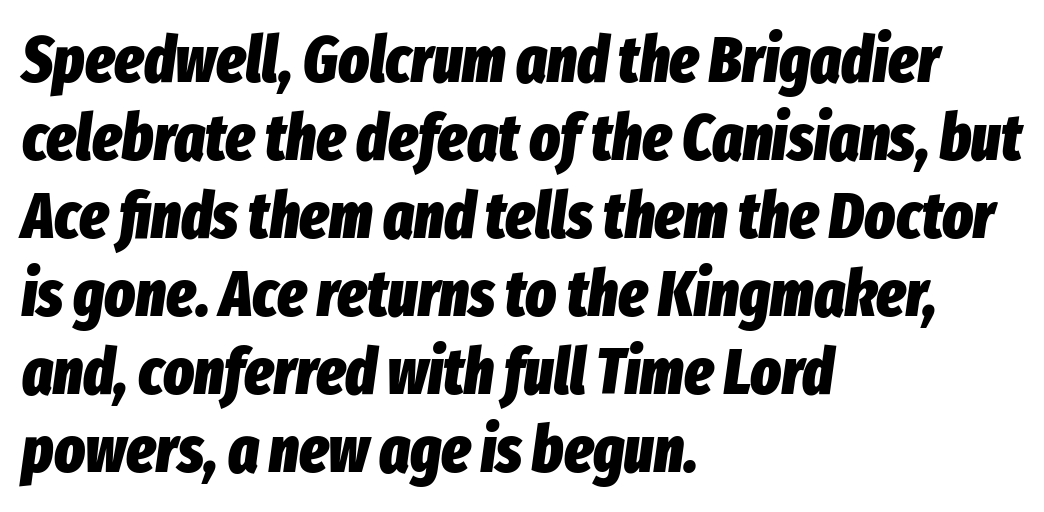
{"italic": "yes", "lean": "right", "slant_degrees": 8, "bold": "yes", "weight": "heavy", "width": "condensed", "stroke_contrast": "low", "x_height": "medium", "monospaced": "no", "underline": "no", "align": "left", "line_spacing_ratio": 1.22, "letter_spacing": "normal", "letter_spacing_em": 0.0, "glyph_px": 64}
